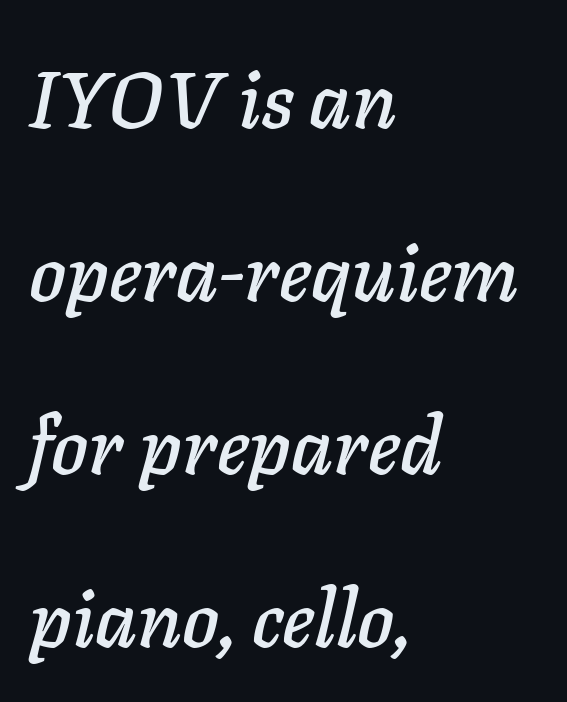
Q: Is the text italic (slanted)? A: Yes, it leans right by about 11 degrees.
Q: Is the text underlined? A: No.
Q: How is the paragraph aligned? A: Left-aligned.
Q: Is the spacing between letters normal or unusually wide? A: Normal.
Q: Is the spacing between lines tight, normal or loose? A: Loose.
Q: Width (condensed, normal, or wide)? A: Normal.
Q: Stroke contrast? A: Low.
Q: x-height? A: Medium.
Q: Monospaced? A: No.
